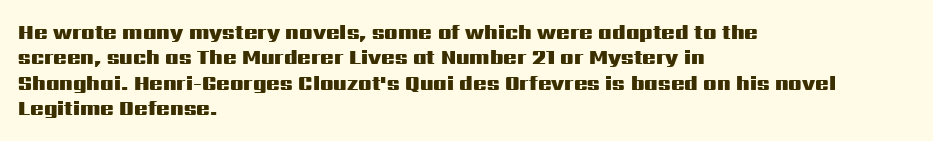
Characters follow at the spacing the type designer built in. What's the leading like? Ordinary, nothing unusual. Horizontal alignment here is leftward, the default for most running prose. The words here are not underlined. The typesetting leans heavy: a genuine bold.
